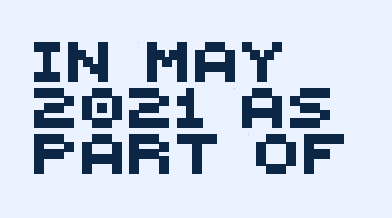
This block would grow much taller if given ordinary leading; it's compressed now. Glance below the letters and you will spot only blank space. Examine the stroke ends and you'll find no serifs. Which margin do the lines hug? The left one — the right edge is uneven. The letters advance in unequal steps, a hallmark of proportional type.
